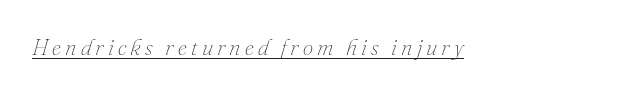
The image shows 23 px text type, italic (leaning right); set underlined.
